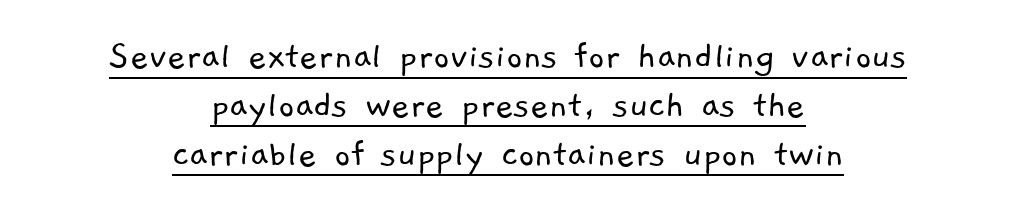
The image shows 40 px light sans-serif type; set centered, line spacing 1.22x, normal letter spacing, underlined; low stroke contrast and a medium x-height.
